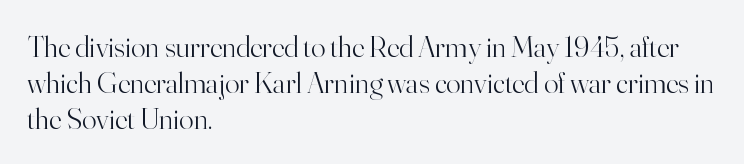
{"serif": "yes", "italic": "no", "bold": "no", "weight": "light", "width": "normal", "stroke_contrast": "high", "x_height": "small", "monospaced": "no", "underline": "no", "align": "left", "line_spacing_ratio": 1.2, "letter_spacing": "normal", "letter_spacing_em": 0.0, "glyph_px": 30}
